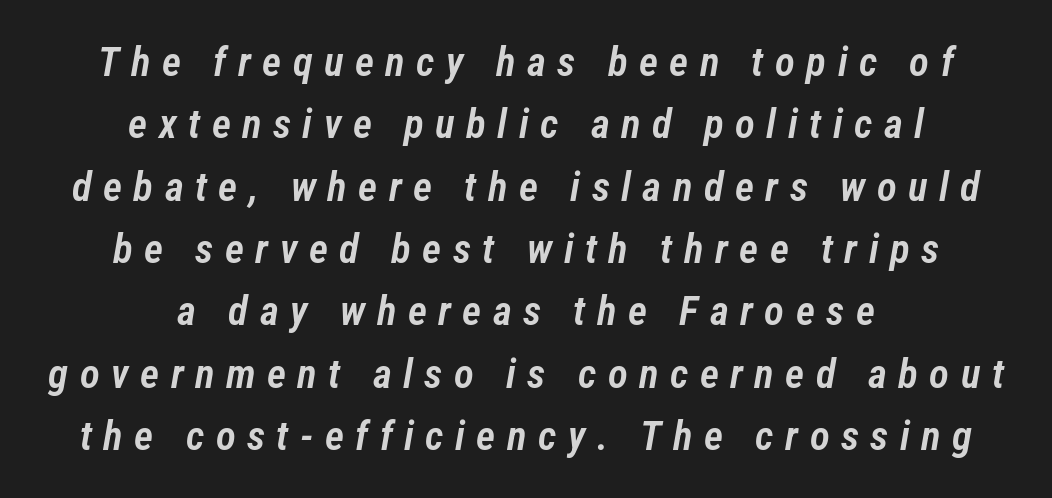
A typesetter would mark this as italic. Descenders are the only things crossing below the line. Caption: semibold face, moderately heavy strokes. Reading down the block, each line starts at a different indent, mirrored at its end. Display-style spreading of the glyphs; the letterfit is very open. The leading is moderate, giving the passage an even texture.
